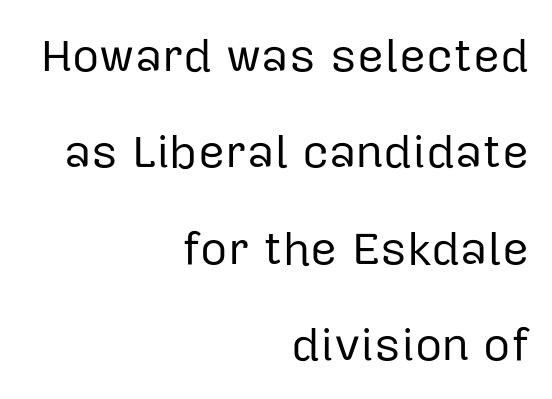
The image shows 47 px regular-weight sans-serif type, upright; set right-aligned, loose line spacing (2.05x), normal letter spacing, not underlined; low stroke contrast and a medium x-height.
